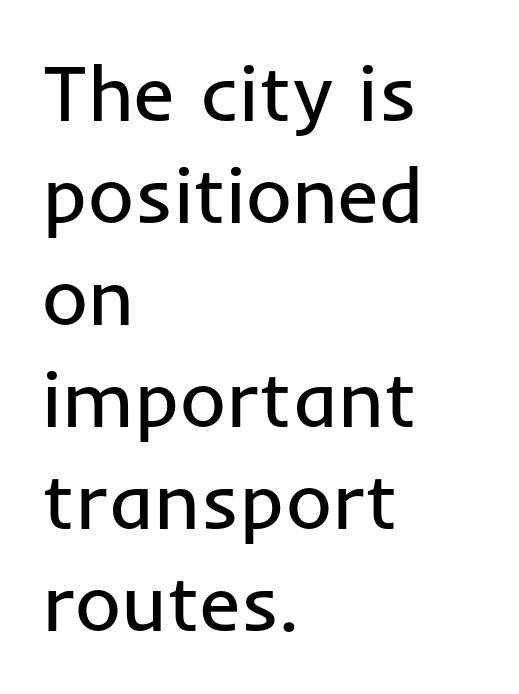
{"serif": "no", "italic": "no", "bold": "no", "weight": "regular", "width": "normal", "stroke_contrast": "low", "x_height": "medium", "monospaced": "no", "underline": "no", "align": "left", "line_spacing": "normal", "line_spacing_ratio": 1.29, "letter_spacing": "normal", "letter_spacing_em": 0.0, "glyph_px": 79}
